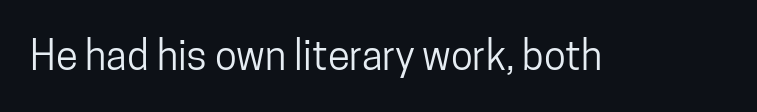
The image shows 40 px condensed sans-serif type, upright; set normal letter spacing, not underlined; low stroke contrast and a medium x-height.
